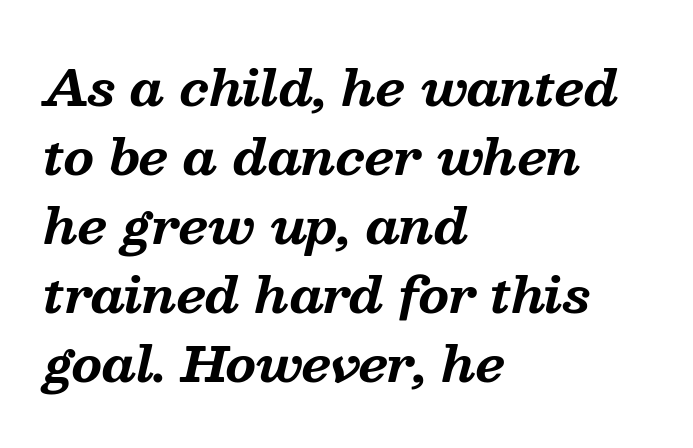
An italicized treatment has been applied to the whole sample. One glance says typical: line gaps are just what's usual. Default kerning and tracking; the words read as compact shapes. Character widths vary here, with narrow letters taking less room than wide ones.
